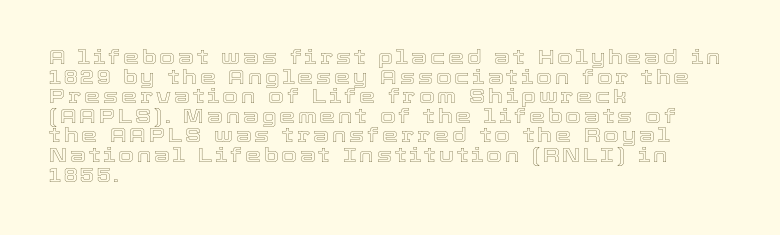
No word sits above an underline. The passage is arranged the way most books set body copy — flush left. Vertical spacing — tight. Does the lettering tilt? It doesn't — this is upright.
